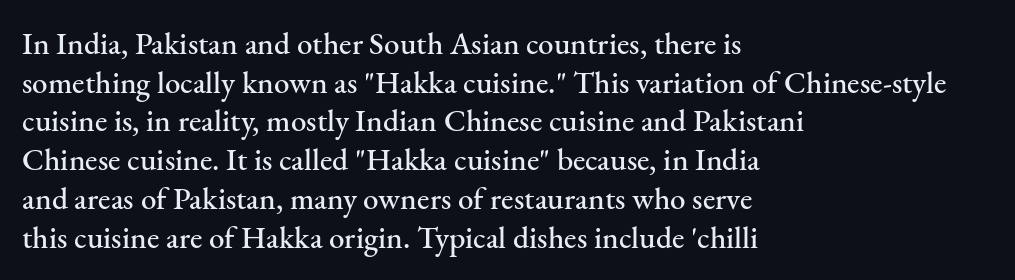
The image shows 31 px serif type, upright; set left-aligned, normal line spacing (1.25x), normal letter spacing, not underlined; medium stroke contrast and a small x-height.
